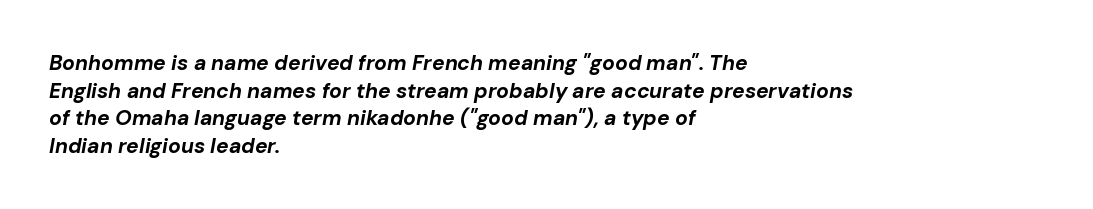
Q: Is the text bold? A: Yes.
Q: Is the text italic (slanted)? A: Yes, it leans right by about 10 degrees.
Q: Is the text underlined? A: No.
Q: How is the paragraph aligned? A: Left-aligned.
Q: Is the spacing between letters normal or unusually wide? A: Normal.
Q: Is the spacing between lines tight, normal or loose? A: Normal.
